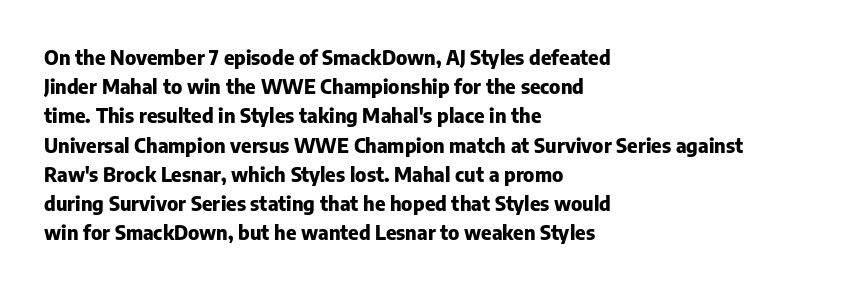
{"italic": "no", "bold": "yes", "underline": "no", "align": "left", "line_spacing": "normal", "line_spacing_ratio": 1.46, "letter_spacing": "normal", "letter_spacing_em": 0.0, "glyph_px": 20}
